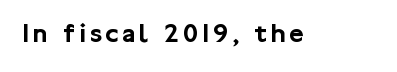
Is this a fixed-width face? No — the glyphs have proportional, varying widths. A bare baseline throughout the passage. This sample uses an upright cut, with every glyph sitting square on the baseline. Classification — sans serif.
